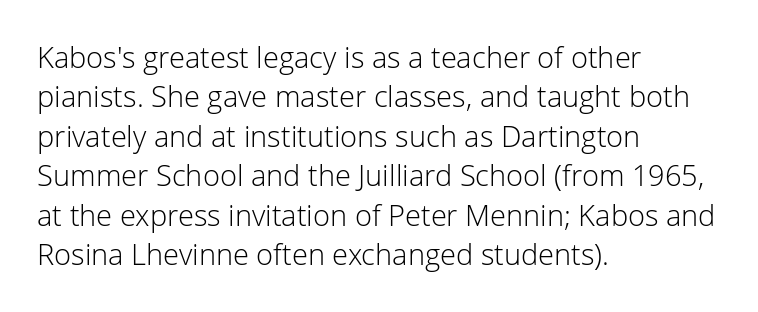
The image shows 29 px light sans-serif type, upright; set left-aligned, normal line spacing (1.36x), normal letter spacing, not underlined; low stroke contrast and a medium x-height.
